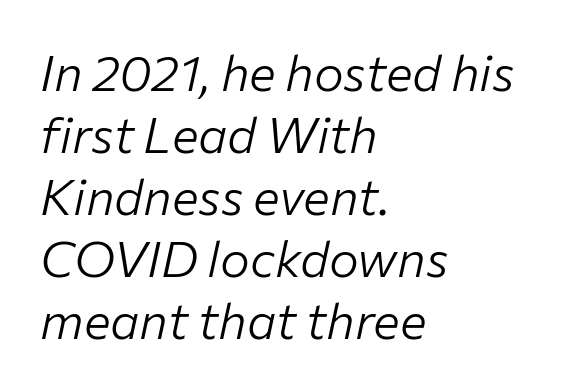
{"italic": "yes", "lean": "right", "slant_degrees": 12, "bold": "no", "weight": "light", "width": "normal", "stroke_contrast": "low", "x_height": "medium", "monospaced": "no", "underline": "no", "align": "left", "line_spacing_ratio": 1.24, "letter_spacing": "normal", "letter_spacing_em": 0.0, "glyph_px": 50}
